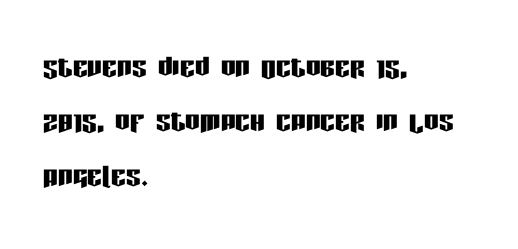
{"serif": "no", "italic": "no", "width": "condensed", "stroke_contrast": "low", "x_height": "large", "monospaced": "no", "underline": "no", "align": "left", "line_spacing": "normal", "line_spacing_ratio": 1.47, "letter_spacing": "normal", "letter_spacing_em": 0.0, "glyph_px": 37}
